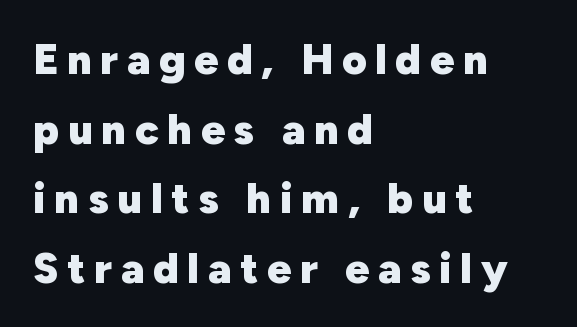
{"serif": "no", "italic": "no", "bold": "yes", "weight": "heavy", "width": "normal", "stroke_contrast": "low", "x_height": "medium", "monospaced": "no", "underline": "no", "align": "left", "line_spacing": "normal", "line_spacing_ratio": 1.62, "letter_spacing": "wide", "letter_spacing_em": 0.2, "glyph_px": 43}
